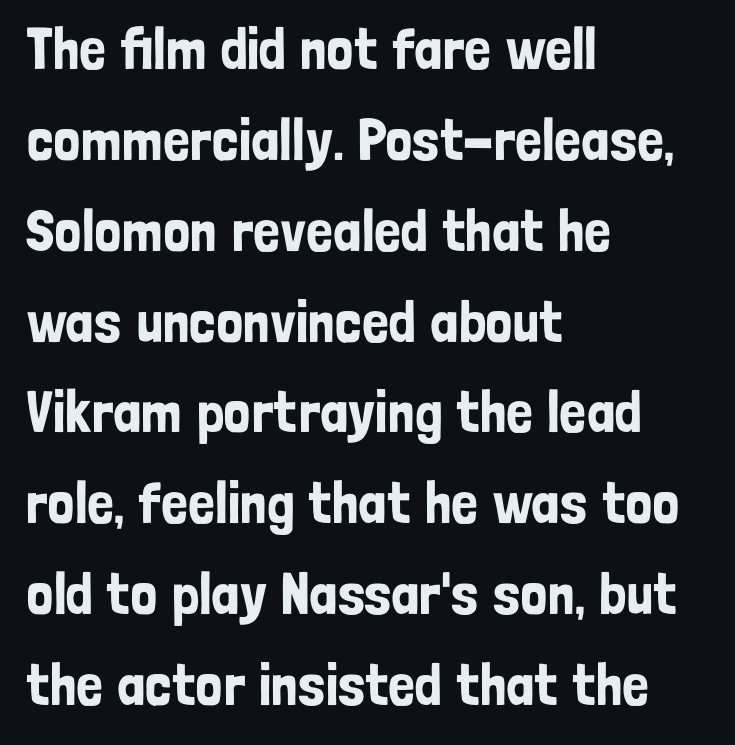
The image shows 59 px condensed sans-serif type, upright; set left-aligned, normal line spacing (1.54x), normal letter spacing, not underlined; low stroke contrast and a medium x-height.
